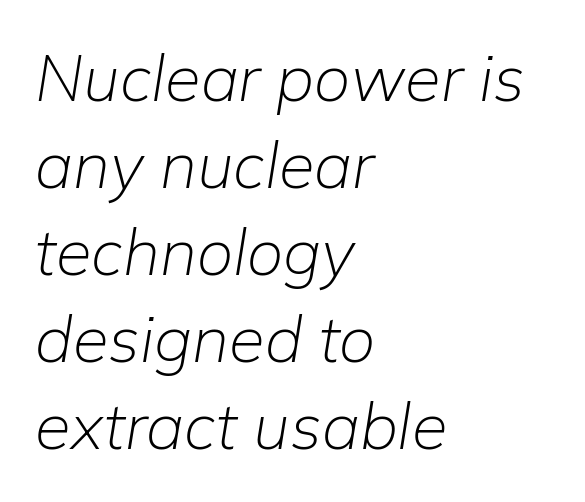
The image shows 65 px light type, italic (leaning right); set left-aligned, normal line spacing (1.34x), normal letter spacing, not underlined; low stroke contrast and a medium x-height.
